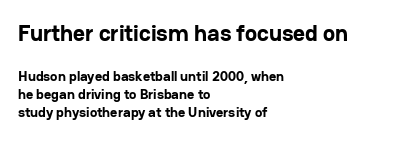
Q: Is the text bold? A: Yes.
Q: Is the text italic (slanted)? A: No, it is upright.
Q: Is the text underlined? A: No.
Q: How is the paragraph aligned? A: Left-aligned.
Q: Is the spacing between letters normal or unusually wide? A: Normal.
Q: Is the spacing between lines tight, normal or loose? A: Normal.
Q: Which block of text is set in a larger size, the first (top) or the second (bottom)? A: The first (top) one.
